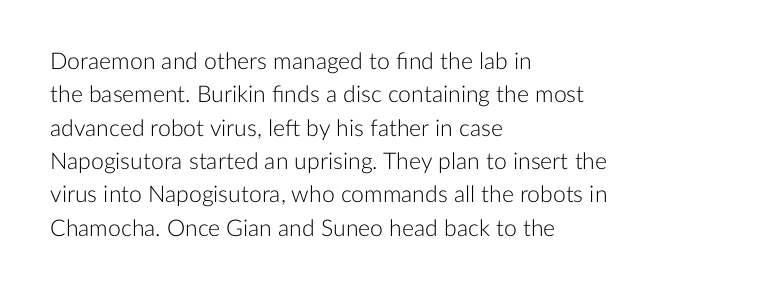
{"italic": "no", "bold": "no", "underline": "no", "align": "left", "line_spacing": "normal", "line_spacing_ratio": 1.45, "letter_spacing": "normal", "letter_spacing_em": 0.0, "glyph_px": 23}
